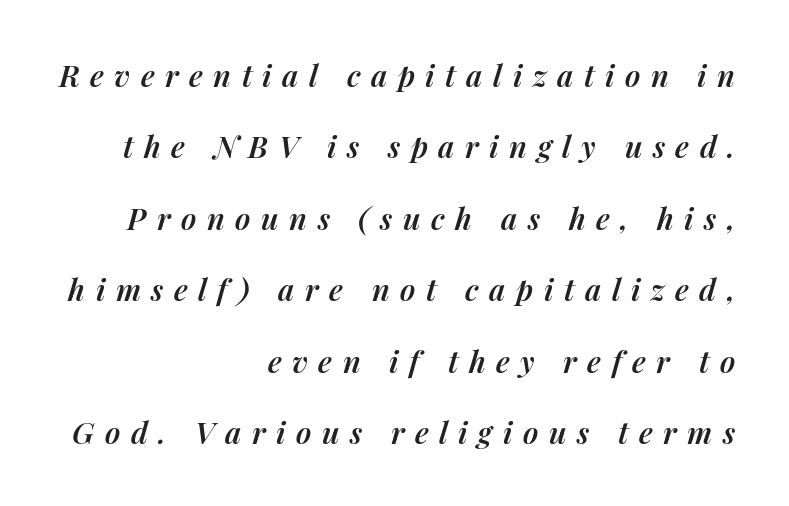
{"italic": "yes", "lean": "right", "slant_degrees": 14, "bold": "semi", "weight": "semibold", "width": "normal", "stroke_contrast": "medium", "x_height": "medium", "monospaced": "no", "underline": "no", "align": "right", "line_spacing": "loose", "line_spacing_ratio": 2.38, "letter_spacing": "wide", "letter_spacing_em": 0.35, "glyph_px": 30}
